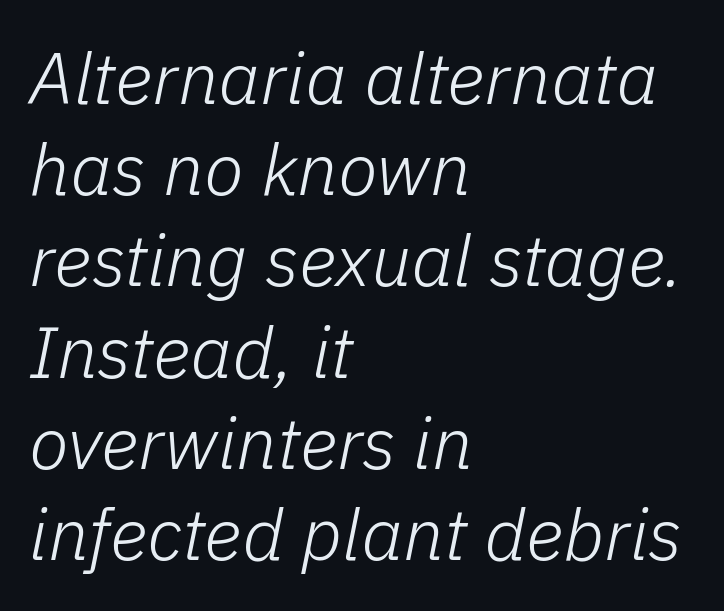
The image shows 73 px light type, italic (leaning right); set left-aligned, normal line spacing (1.25x), normal letter spacing, not underlined; low stroke contrast and a medium x-height.
